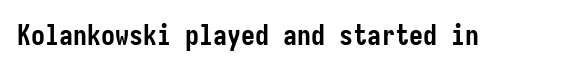
Italic? Not at all — the glyphs are vertical. A bare baseline throughout the passage. The face used here is a sans, in the tradition of grotesques and geometrics. The line texture is even and compact thanks to regular tracking.
